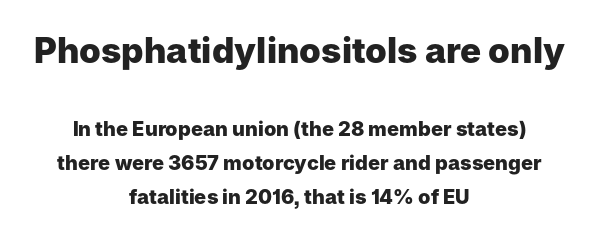
Q: Is the text bold? A: Yes.
Q: Is the text italic (slanted)? A: No, it is upright.
Q: Is the typeface a serif or a sans-serif typeface? A: Sans-serif.
Q: Is the text underlined? A: No.
Q: How is the paragraph aligned? A: Centered.
Q: Is the spacing between letters normal or unusually wide? A: Normal.
Q: Is the spacing between lines tight, normal or loose? A: Normal.
Q: Which block of text is set in a larger size, the first (top) or the second (bottom)? A: The first (top) one.
Q: Width (condensed, normal, or wide)? A: Normal.
Q: Stroke contrast? A: Low.
Q: x-height? A: Medium.
Q: Monospaced? A: No.
